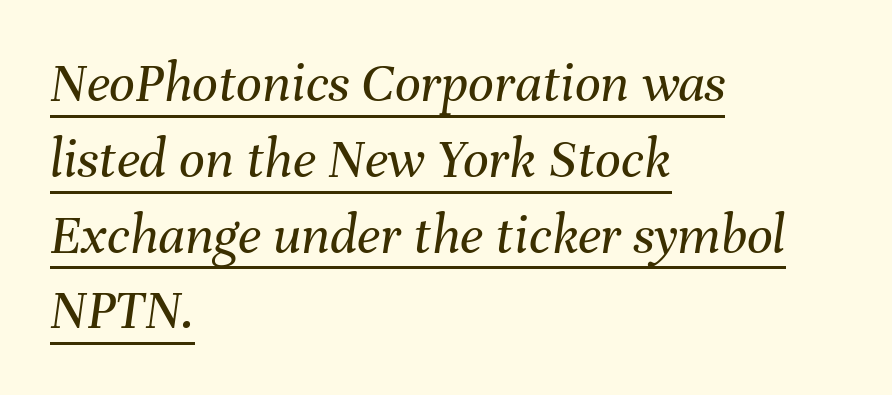
The typesetter has applied underlining to the passage shown. Does the lettering tilt? It does — this is italic. Heft: none added — not bold. A typesetter would call this leading conventional body-copy spacing. The face used here is proportionally spaced, like ordinary book or web type.
